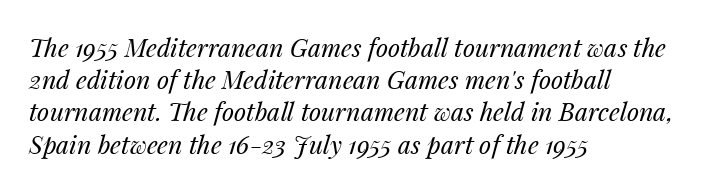
Q: Is the text bold? A: No.
Q: Is the text italic (slanted)? A: Yes, it leans right by about 14 degrees.
Q: Is the text underlined? A: No.
Q: How is the paragraph aligned? A: Left-aligned.
Q: Is the spacing between letters normal or unusually wide? A: Normal.
Q: Is the spacing between lines tight, normal or loose? A: Normal.
